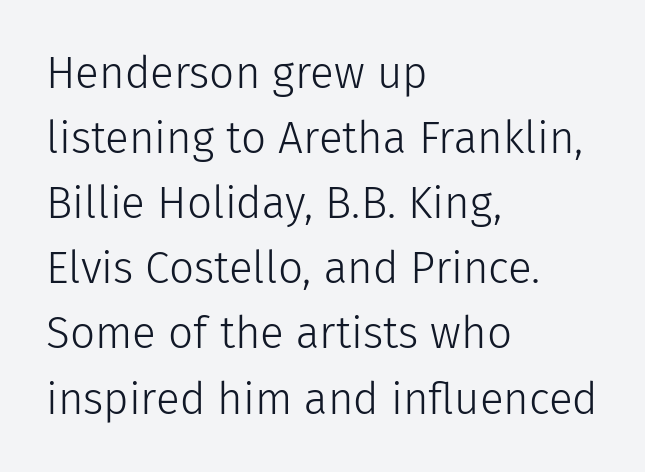
Weight: not bold — regular or lighter. The area under the type is left untouched. Nope, no serifs anywhere on these letters. Students, note that the glyphs here touch the page at normal intervals.
